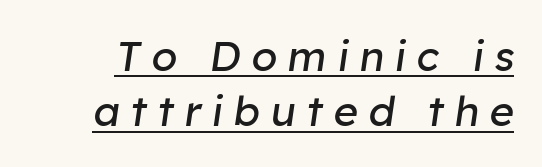
The sample's only ornament is a line tracing under the words. Letter spacing: wide. Notice how descenders clear the ascenders below comfortably — that's standard leading. Is this a heavy cut? Hardly; it is regular or lighter. You could not count columns in this text — the font is proportionally spaced. The rendering applies a slant to the glyphs.
